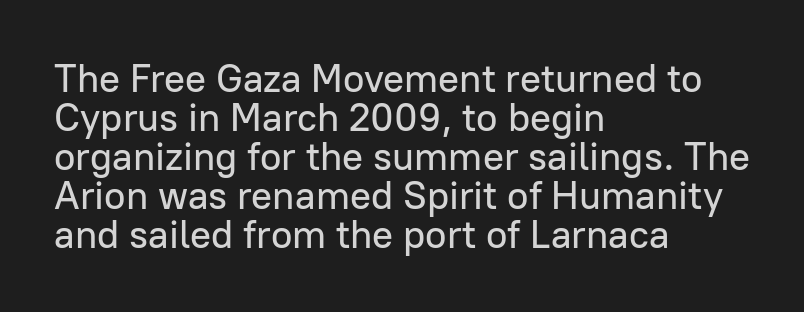
Q: Is the text italic (slanted)? A: No, it is upright.
Q: Is the typeface a serif or a sans-serif typeface? A: Sans-serif.
Q: Is the text underlined? A: No.
Q: How is the paragraph aligned? A: Left-aligned.
Q: Is the spacing between letters normal or unusually wide? A: Normal.
Q: Is the spacing between lines tight, normal or loose? A: Tight.
Q: Width (condensed, normal, or wide)? A: Normal.
Q: Stroke contrast? A: Low.
Q: x-height? A: Medium.
Q: Monospaced? A: No.
